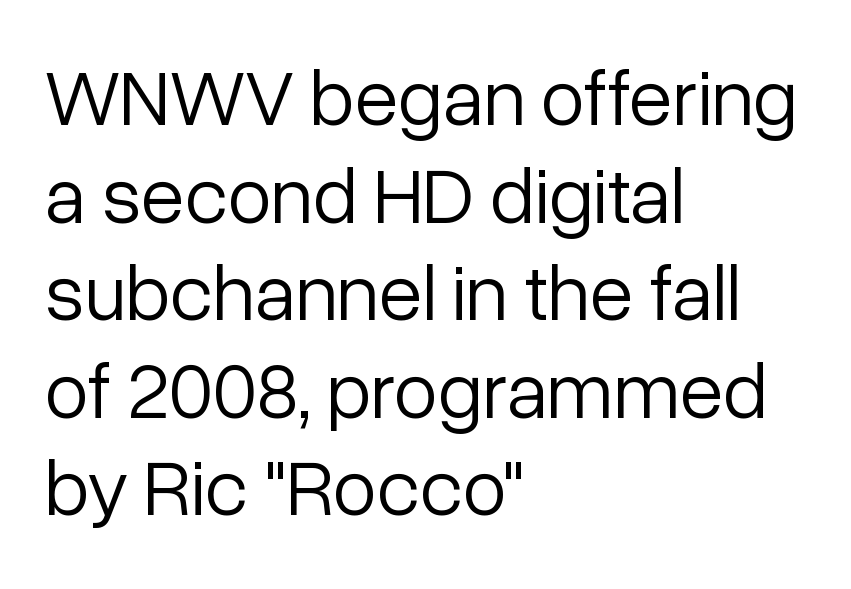
Q: Is the text bold? A: No.
Q: Is the text italic (slanted)? A: No, it is upright.
Q: Is the typeface a serif or a sans-serif typeface? A: Sans-serif.
Q: Is the text underlined? A: No.
Q: How is the paragraph aligned? A: Left-aligned.
Q: Is the spacing between letters normal or unusually wide? A: Normal.
Q: Width (condensed, normal, or wide)? A: Normal.
Q: Stroke contrast? A: Low.
Q: x-height? A: Medium.
Q: Monospaced? A: No.
